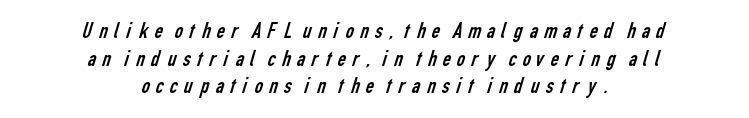
Alignment: centered. No word sits above an underline. The font is comparable to plain body text, perhaps lighter.
